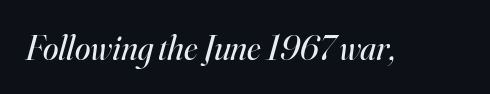
Q: Is the text bold? A: No.
Q: Is the text italic (slanted)? A: Yes, it leans right by about 16 degrees.
Q: Is the typeface a serif or a sans-serif typeface? A: Serif.
Q: Is the text underlined? A: No.
Q: Is the spacing between letters normal or unusually wide? A: Normal.
Q: Width (condensed, normal, or wide)? A: Normal.
Q: Stroke contrast? A: High.
Q: x-height? A: Small.
Q: Monospaced? A: No.
